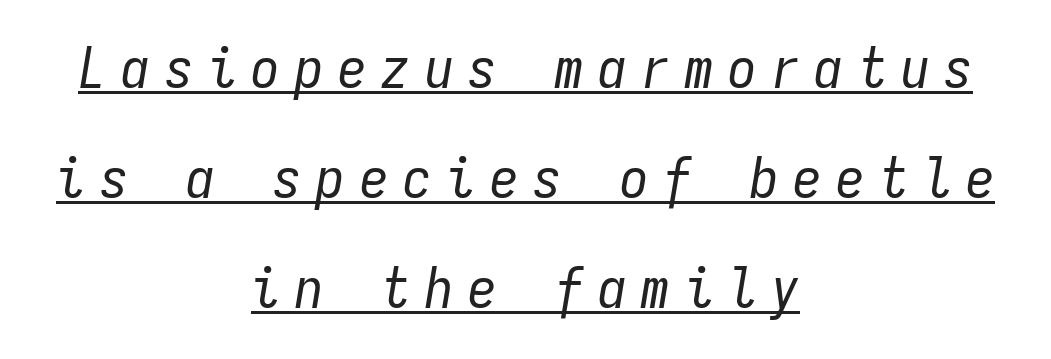
Q: Is the text bold? A: No.
Q: Is the text italic (slanted)? A: Yes, it leans right by about 9 degrees.
Q: Is the text underlined? A: Yes.
Q: How is the paragraph aligned? A: Centered.
Q: Is the spacing between letters normal or unusually wide? A: Unusually wide.
Q: Is the spacing between lines tight, normal or loose? A: Loose.
Q: Width (condensed, normal, or wide)? A: Condensed.
Q: Stroke contrast? A: Low.
Q: x-height? A: Medium.
Q: Monospaced? A: Yes.
